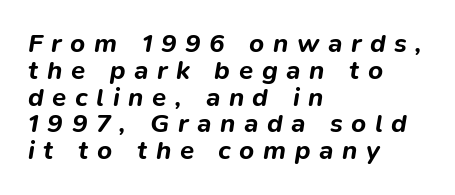
Has an underline been added? It has not. The compositor pushed each line to the left boundary. Notice how the stems are inclined rather than vertical — that's the hallmark of italics. The glyphs have the mass of a bold cut. Line spacing here is tight.
